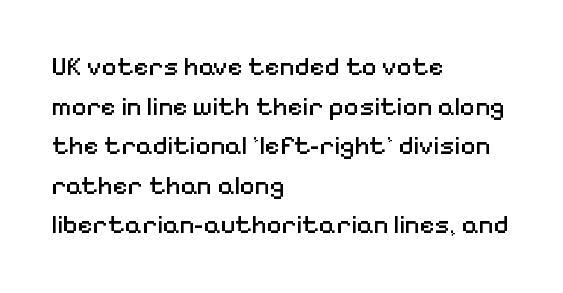
{"italic": "no", "bold": "no", "underline": "no", "align": "left", "line_spacing": "normal", "line_spacing_ratio": 1.52, "letter_spacing": "normal", "letter_spacing_em": 0.0, "glyph_px": 26}
